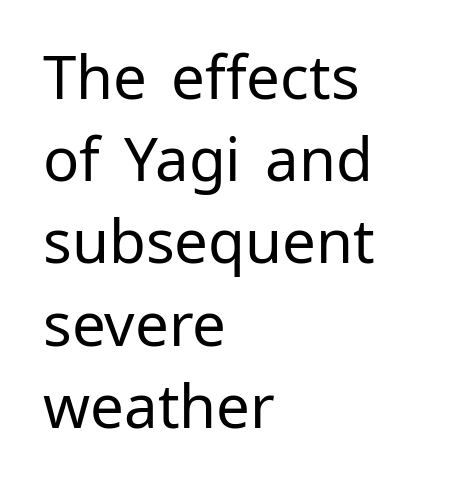
Line beginnings align vertically; line endings do not. I'd call this a sans setting — the letters go barefoot. Caption: face not bold, strokes unweighted. Character widths vary here, with narrow letters taking less room than wide ones.
